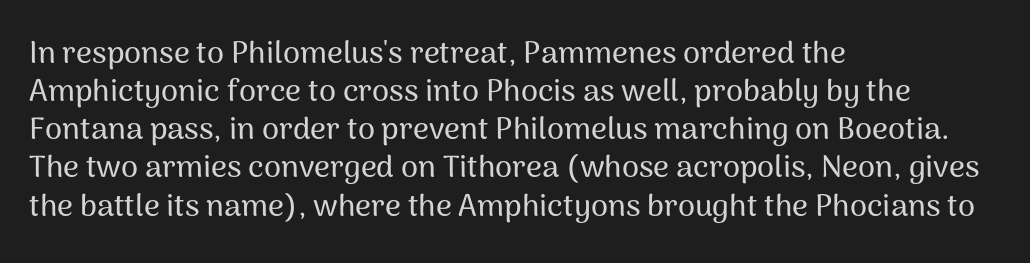
This rendering leaves character spacing at its baseline value. Rendered with straight, roman letterforms. The lines are quadded left. Plain, unruled lines of type. The designer went with a sans here, leaving each stem footless.
